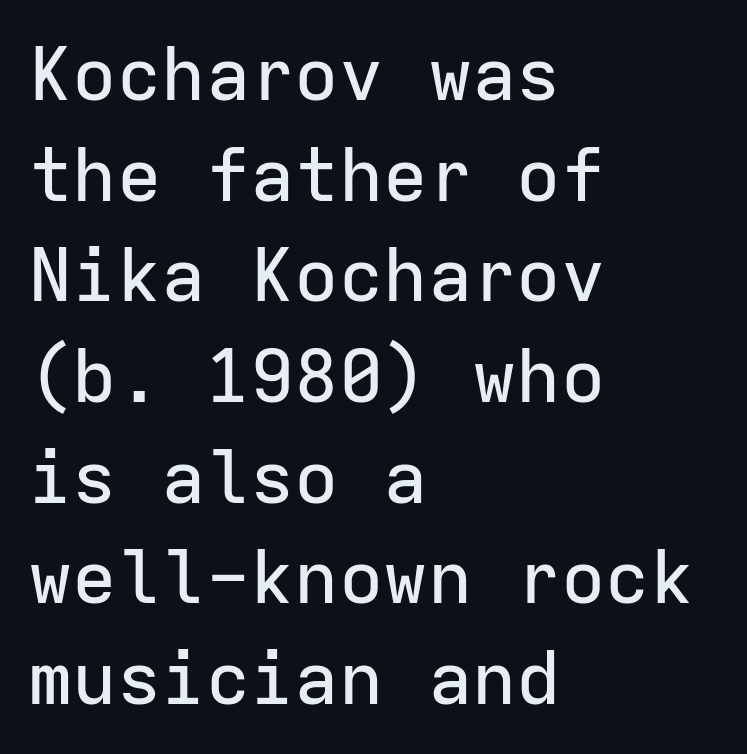
The image shows 74 px sans-serif type, upright, monospaced; set left-aligned, normal line spacing (1.36x), normal letter spacing, not underlined; low stroke contrast and a medium x-height.
